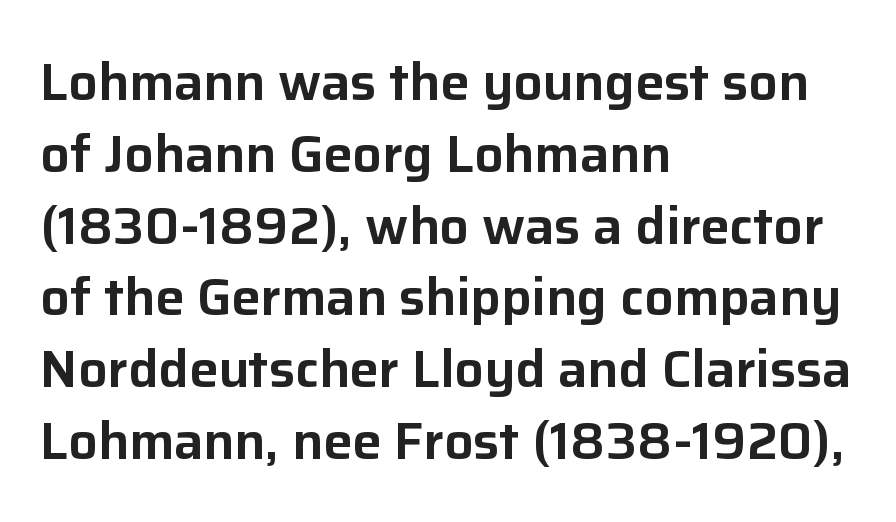
{"serif": "no", "italic": "no", "width": "normal", "stroke_contrast": "low", "x_height": "medium", "monospaced": "no", "underline": "no", "align": "left", "line_spacing": "normal", "line_spacing_ratio": 1.38, "letter_spacing": "normal", "letter_spacing_em": 0.0, "glyph_px": 52}
